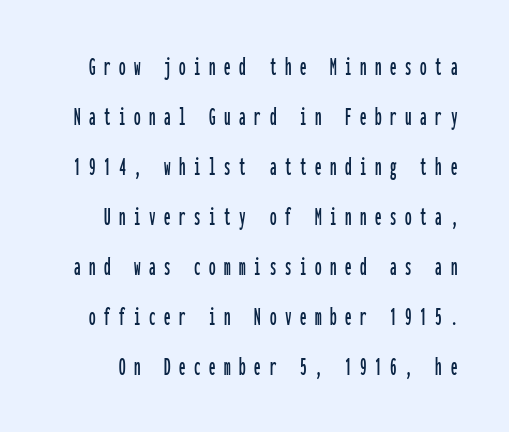
Q: Is the text italic (slanted)? A: No, it is upright.
Q: Is the text underlined? A: No.
Q: Is the spacing between letters normal or unusually wide? A: Unusually wide.
Q: Is the spacing between lines tight, normal or loose? A: Loose.
